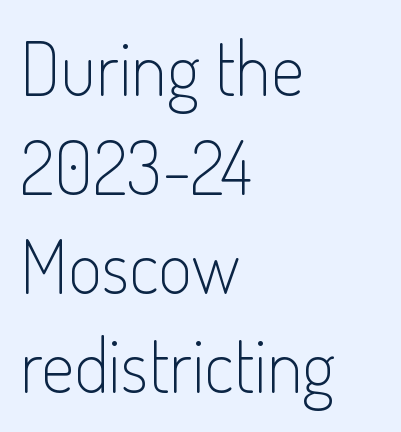
The rendering keeps characters at their native spacing. Stems here are at most as thick as an everyday book face. Looks like regular typesetting: each glyph gets only the width it needs. This rendering uses left alignment, leaving the right contour irregular. A typesetter would mark this as roman, not italic.
